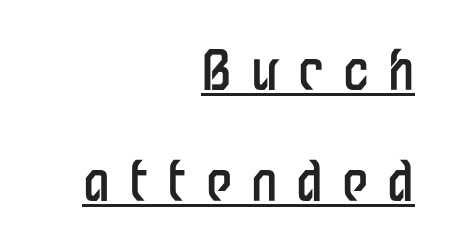
Leading: increased. In designer terms, the underline attribute is active on this setting. The face used here is proportionally spaced, like ordinary book or web type. Serifs: no, the terminals of the letterforms are clean. The gaps between neighbouring characters are conspicuously large.
